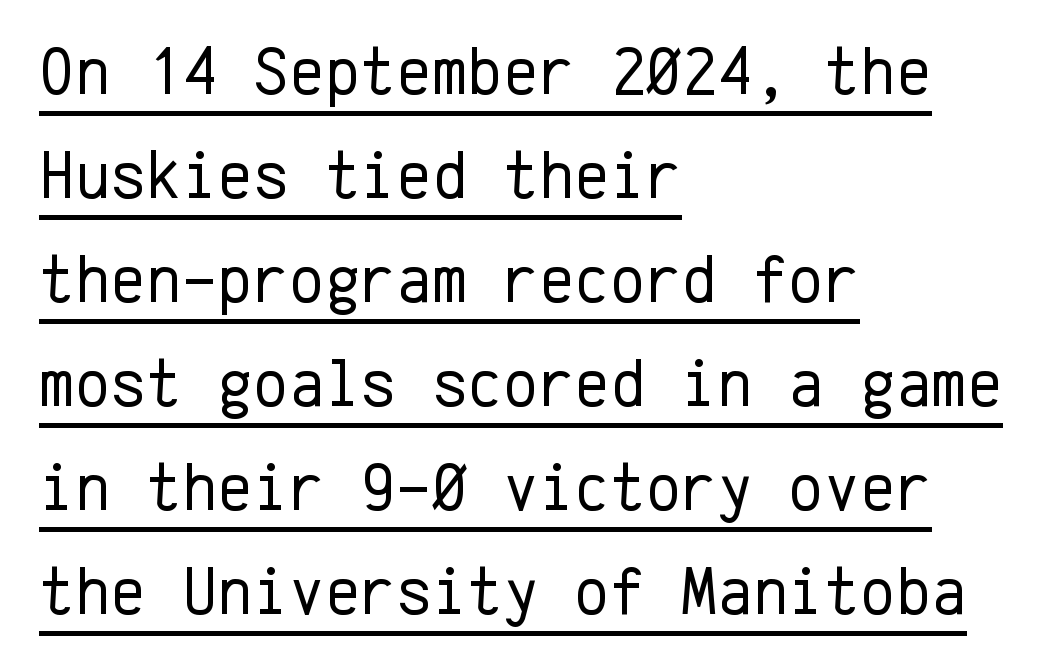
Horizontal alignment here is leftward, the default for most running prose. The glyphs in this specimen are sans serif. Fixed-width glyphs throughout — classic coding-font behaviour. The type is set solid horizontally, with unmodified tracking. Vertical spacing — default.
